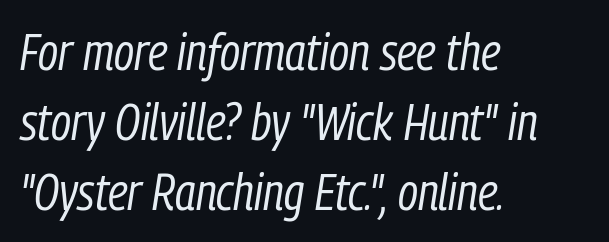
Proportional: the letters do not fall into vertical columns. The gaps between neighbouring characters are ordinary and unremarkable. The lines sit at an ordinary, default distance from one another. Style check: oblique. Weight: in the light-to-regular range. The lines are quadded left.
